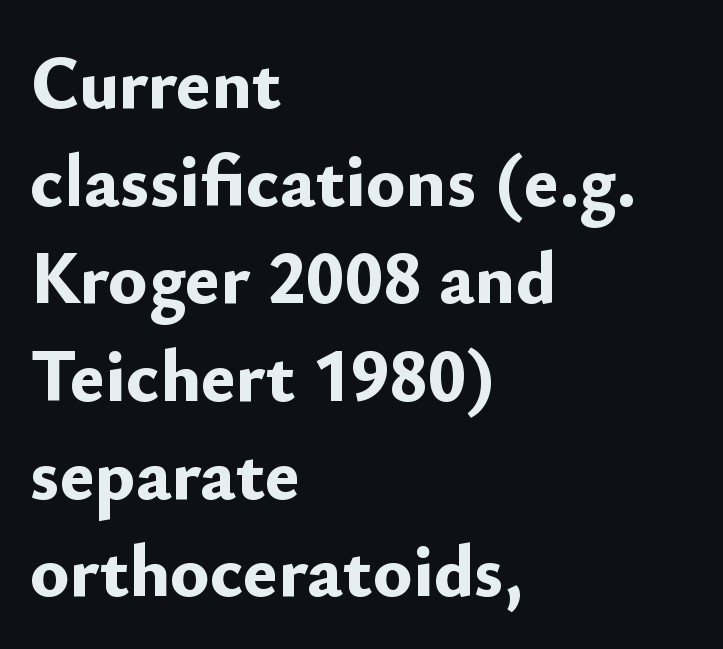
{"serif": "no", "italic": "no", "bold": "yes", "weight": "bold", "width": "normal", "stroke_contrast": "low", "x_height": "small", "monospaced": "no", "underline": "no", "align": "left", "line_spacing": "normal", "line_spacing_ratio": 1.32, "letter_spacing": "normal", "letter_spacing_em": 0.0, "glyph_px": 74}
